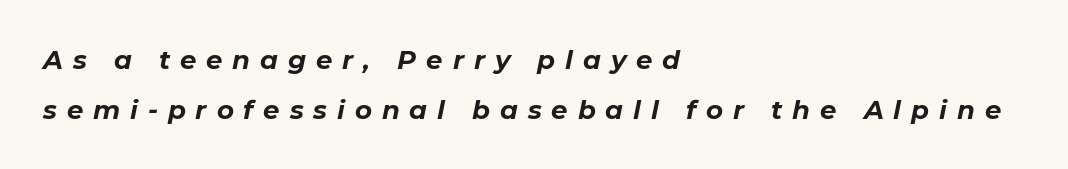
Q: Is the text bold? A: Yes.
Q: Is the text italic (slanted)? A: Yes, it leans right by about 11 degrees.
Q: Is the text underlined? A: No.
Q: How is the paragraph aligned? A: Left-aligned.
Q: Is the spacing between letters normal or unusually wide? A: Unusually wide.
Q: Is the spacing between lines tight, normal or loose? A: Loose.
